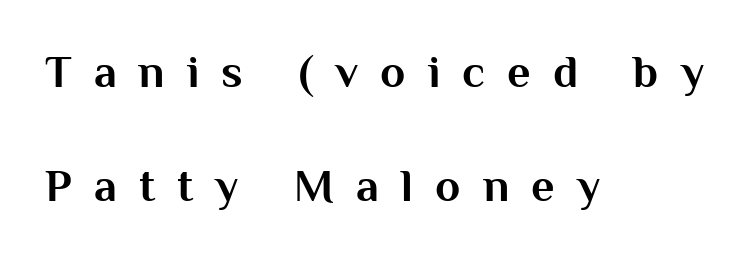
{"serif": "no", "italic": "no", "bold": "yes", "weight": "bold", "width": "normal", "stroke_contrast": "medium", "x_height": "medium", "monospaced": "no", "underline": "no", "align": "left", "line_spacing": "loose", "line_spacing_ratio": 2.47, "letter_spacing": "wide", "letter_spacing_em": 0.48, "glyph_px": 46}
